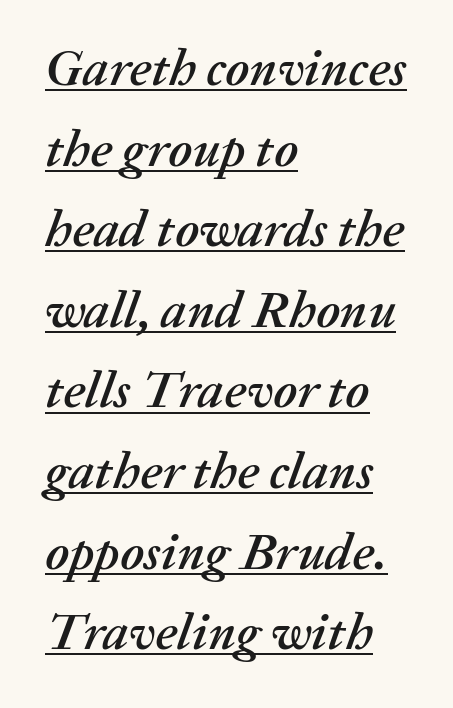
Q: Is the text italic (slanted)? A: Yes, it leans right by about 20 degrees.
Q: Is the text underlined? A: Yes.
Q: How is the paragraph aligned? A: Left-aligned.
Q: Is the spacing between letters normal or unusually wide? A: Normal.
Q: Is the spacing between lines tight, normal or loose? A: Normal.
Q: Width (condensed, normal, or wide)? A: Normal.
Q: Stroke contrast? A: Medium.
Q: x-height? A: Medium.
Q: Monospaced? A: No.
